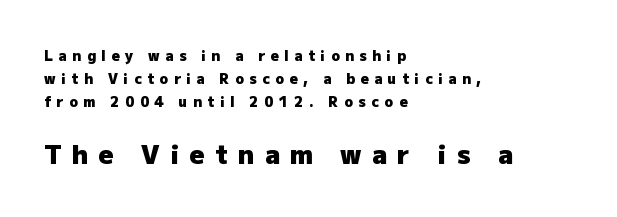
Is there any slant? The stems are plumb. Reading down the block, your eye returns to a fixed left position each line. The baseline area is clear. The typesetting leans heavy: a genuine bold.
